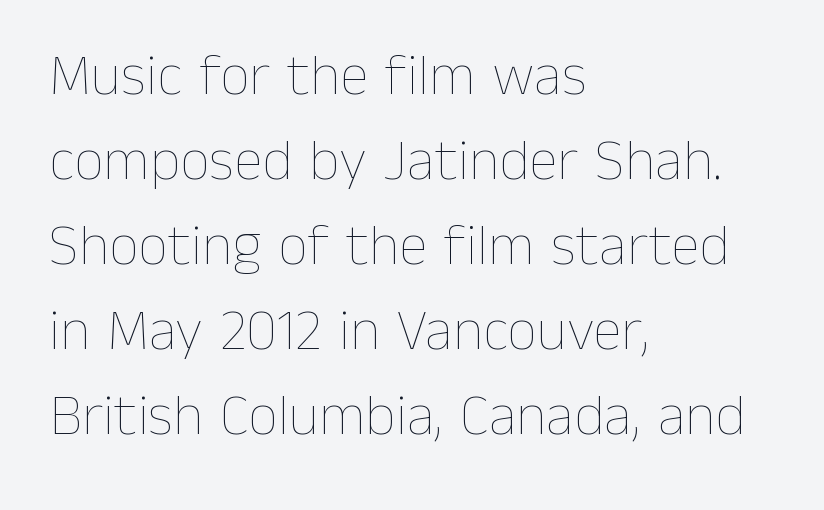
{"italic": "no", "bold": "no", "weight": "thin", "width": "normal", "stroke_contrast": "low", "x_height": "medium", "monospaced": "no", "underline": "no", "align": "left", "line_spacing": "normal", "line_spacing_ratio": 1.44, "letter_spacing": "normal", "letter_spacing_em": 0.0, "glyph_px": 59}
